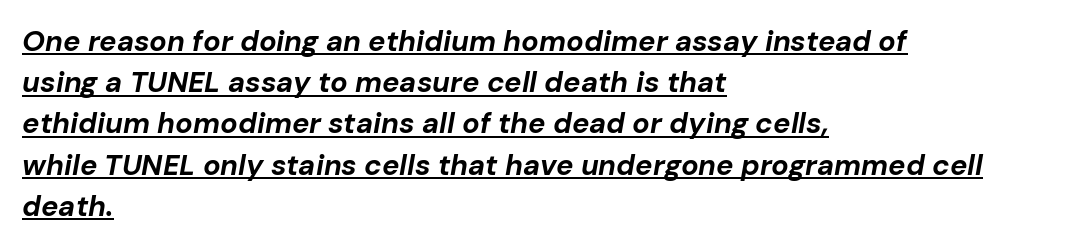
The whole block is typeset with a tilt. Leftover space on each line is placed entirely after the last word. Leading matches the norm, producing a regular column. Underlined type.
